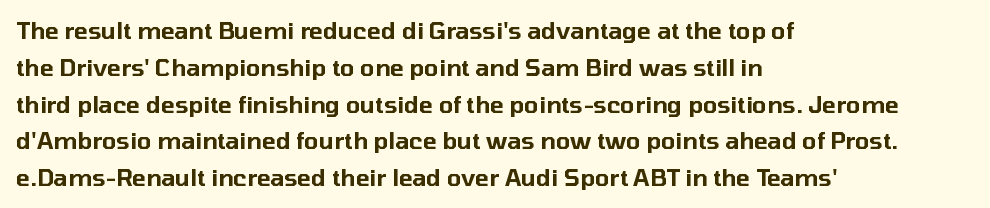
Q: Is the text italic (slanted)? A: No, it is upright.
Q: Is the text underlined? A: No.
Q: How is the paragraph aligned? A: Left-aligned.
Q: Is the spacing between letters normal or unusually wide? A: Normal.
Q: Is the spacing between lines tight, normal or loose? A: Normal.
